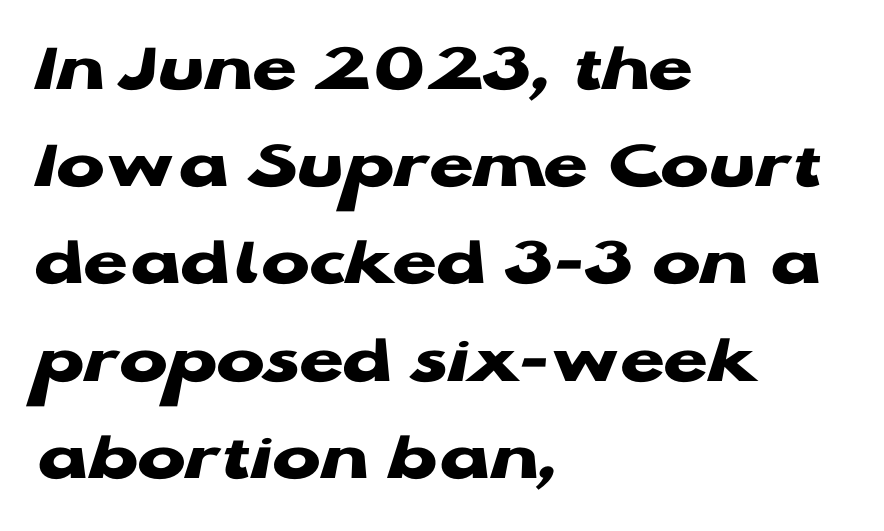
Words appear dense and cohesive because spacing is normal. You could not count columns in this text — the font is proportionally spaced. The font is running at its bold setting. Compared with a centered layout, this one pins lines to the left instead.
